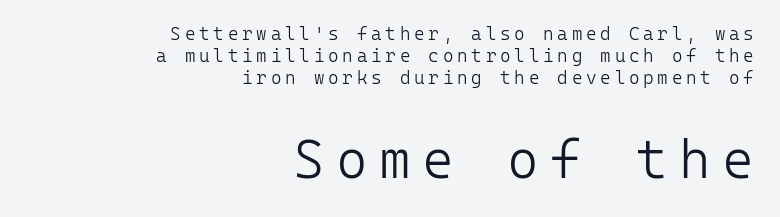
Think standard paragraph weight, or any step lighter than that. The following chunk of copy outweighs the initial chunk in type size. Tracking value appears strongly positive — letters spread wide. Designer's note — italics off, roman on. Each letter's strokes conclude bluntly, with no projecting serifs.
